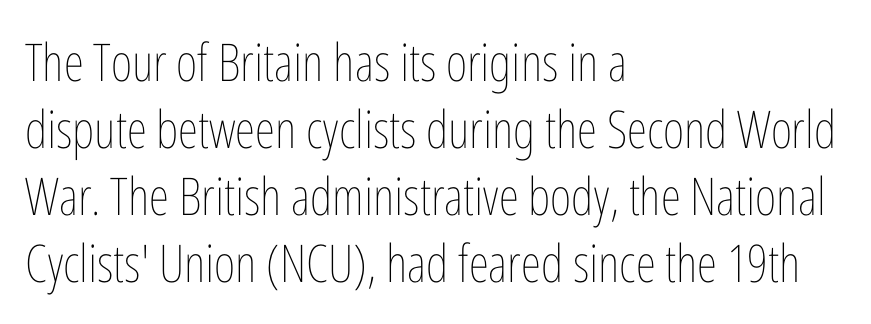
Q: Is the text bold? A: No.
Q: Is the text italic (slanted)? A: No, it is upright.
Q: Is the text underlined? A: No.
Q: How is the paragraph aligned? A: Left-aligned.
Q: Is the spacing between letters normal or unusually wide? A: Normal.
Q: Is the spacing between lines tight, normal or loose? A: Normal.
Q: Width (condensed, normal, or wide)? A: Condensed.
Q: Stroke contrast? A: Low.
Q: x-height? A: Medium.
Q: Monospaced? A: No.
